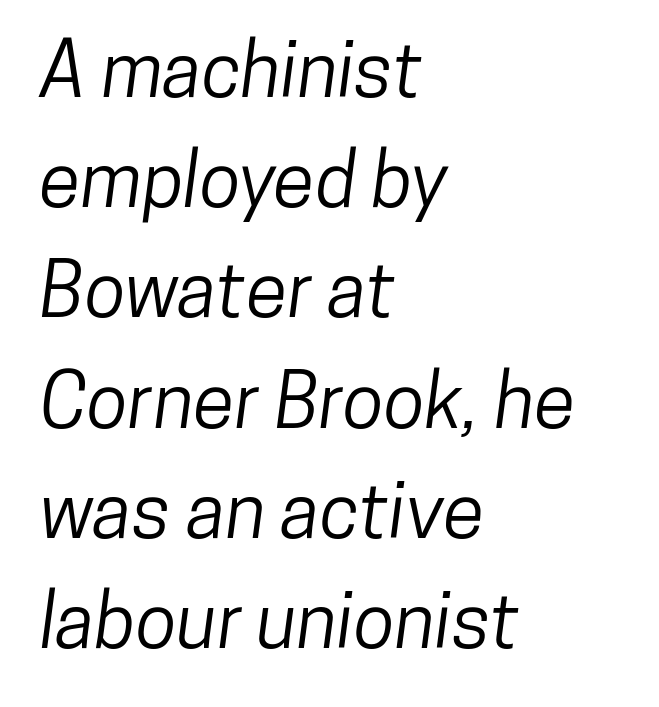
The image shows 76 px condensed sans-serif type; set left-aligned, normal line spacing (1.45x), normal letter spacing, not underlined; low stroke contrast and a medium x-height.
